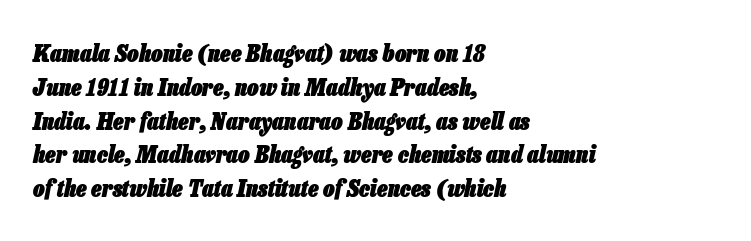
{"italic": "yes", "lean": "right", "slant_degrees": 13, "bold": "yes", "underline": "no", "align": "left", "line_spacing": "normal", "line_spacing_ratio": 1.47, "letter_spacing": "normal", "letter_spacing_em": 0.0, "glyph_px": 23}
